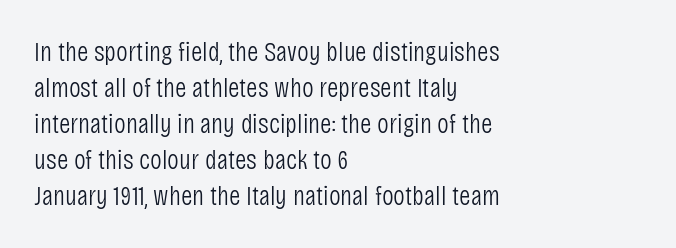
The image shows 28 px light, condensed sans-serif type, upright; set left-aligned, normal line spacing (1.29x), normal letter spacing, not underlined; low stroke contrast and a large x-height.
